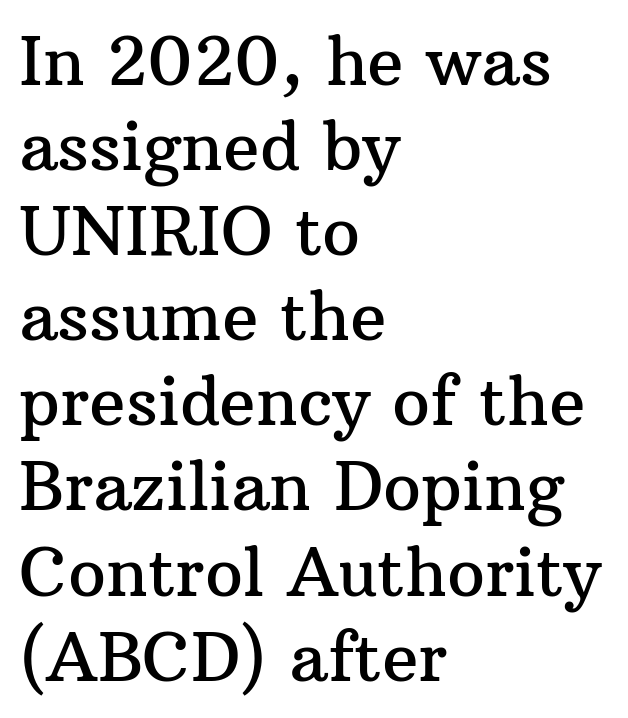
{"serif": "yes", "italic": "no", "width": "normal", "stroke_contrast": "medium", "x_height": "medium", "monospaced": "no", "underline": "no", "align": "left", "line_spacing": "normal", "line_spacing_ratio": 1.27, "letter_spacing": "normal", "letter_spacing_em": 0.0, "glyph_px": 67}
